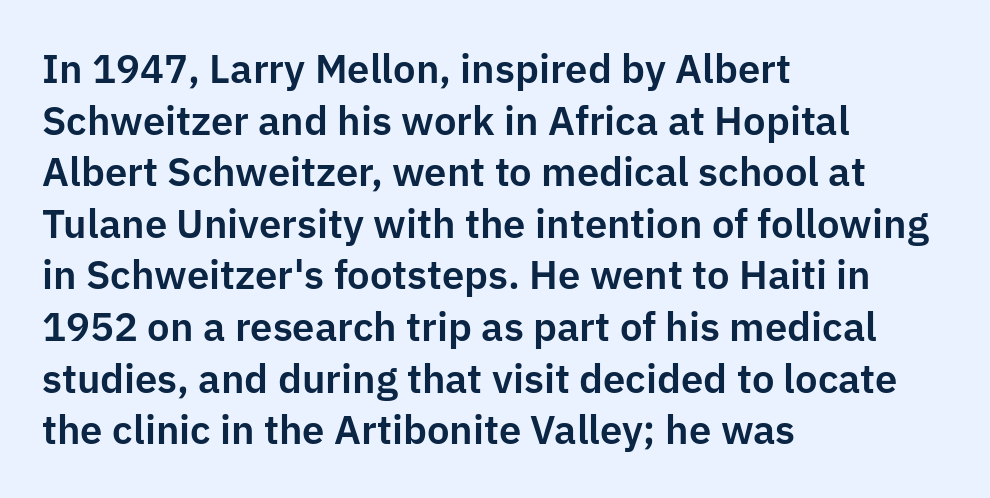
The image shows 40 px sans-serif type, upright; set left-aligned, normal line spacing (1.29x), normal letter spacing, not underlined; low stroke contrast and a medium x-height.
